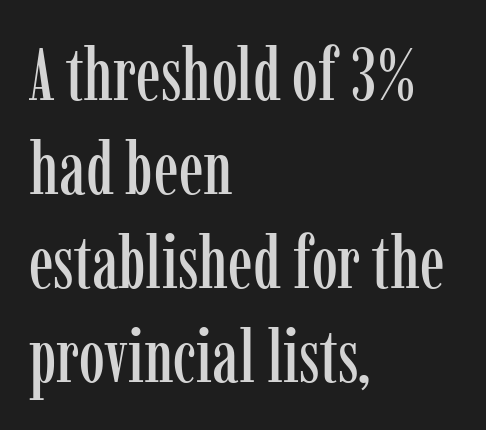
The image shows 74 px condensed serif type, upright; set left-aligned, normal line spacing (1.27x), normal letter spacing, not underlined; low stroke contrast and a medium x-height.
